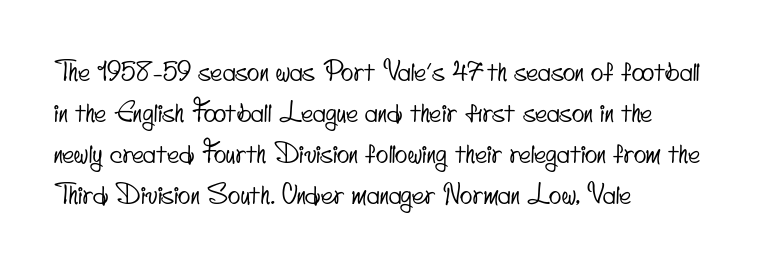
The line-height multiplier appears to be the usual default. Where is the straight margin? On the left. The specimen omits any rule beneath the text block's lines. Inter-character spacing is left at the font's built-in metrics.
